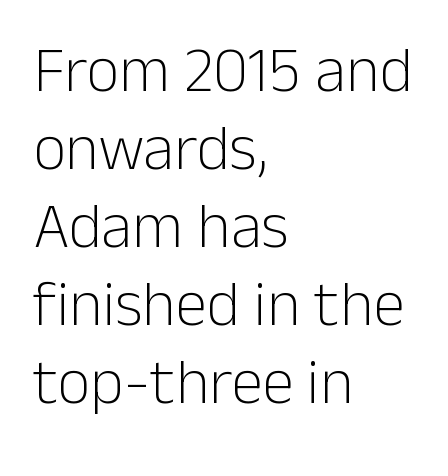
{"serif": "no", "italic": "no", "bold": "no", "weight": "light", "width": "normal", "stroke_contrast": "low", "x_height": "medium", "monospaced": "no", "underline": "no", "align": "left", "line_spacing_ratio": 1.22, "letter_spacing": "normal", "letter_spacing_em": 0.0, "glyph_px": 64}
